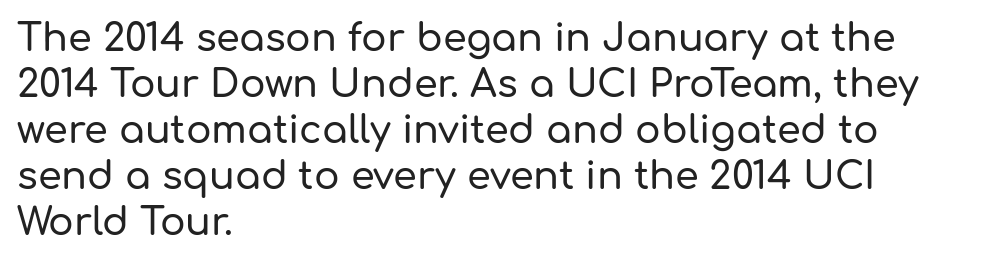
The image shows 38 px sans-serif type, upright; set left-aligned, line spacing 1.21x, normal letter spacing, not underlined; low stroke contrast and a medium x-height.
